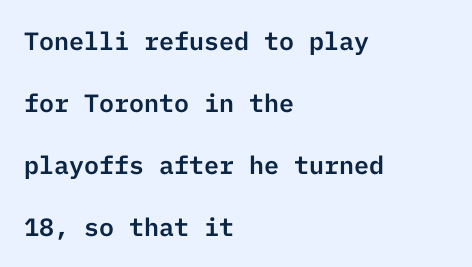
The image shows 25 px text type, upright; set left-aligned, loose line spacing (2.48x), normal letter spacing, not underlined.
